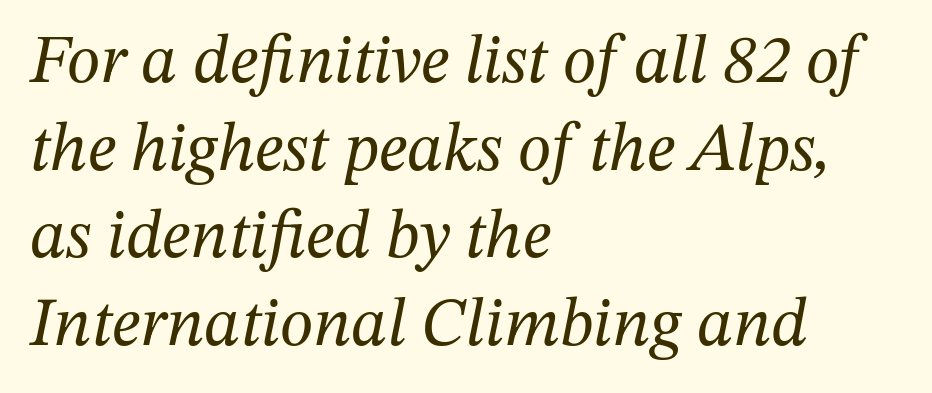
The image shows 68 px regular-weight serif type, italic (leaning right); set left-aligned, normal line spacing (1.29x), normal letter spacing, not underlined; medium stroke contrast and a medium x-height.
